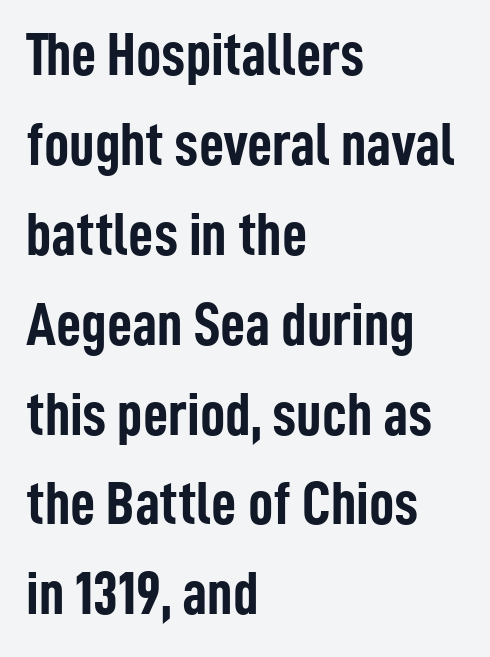
Q: Is the text bold? A: Yes.
Q: Is the text italic (slanted)? A: No, it is upright.
Q: Is the typeface a serif or a sans-serif typeface? A: Sans-serif.
Q: Is the text underlined? A: No.
Q: How is the paragraph aligned? A: Left-aligned.
Q: Is the spacing between letters normal or unusually wide? A: Normal.
Q: Is the spacing between lines tight, normal or loose? A: Normal.
Q: Width (condensed, normal, or wide)? A: Condensed.
Q: Stroke contrast? A: Low.
Q: x-height? A: Medium.
Q: Monospaced? A: No.
